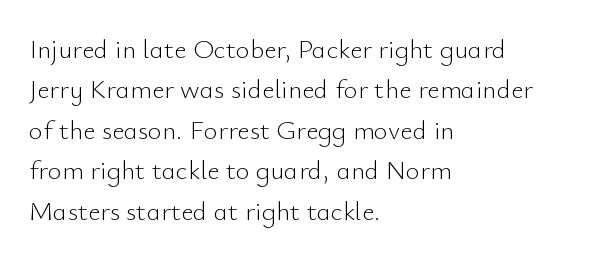
The passage shown stacks its lines at a standard gap. Students, note that the glyphs here touch the page at normal intervals. This reads as an unemphasized weight, regular at the heaviest. Typeset ragged right — the left edge is the straight one. No italicization has been applied; the sample stays upright.
